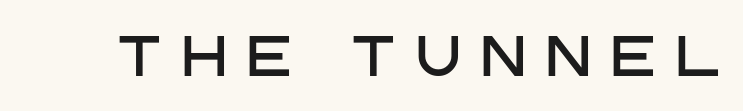
Glance below the letters and you will spot only blank space. Ascenders rise straight up at ninety degrees. The font family rendered here belongs to the sans-serif group. Loose tracking; the words dissolve into strings of separated letters.
